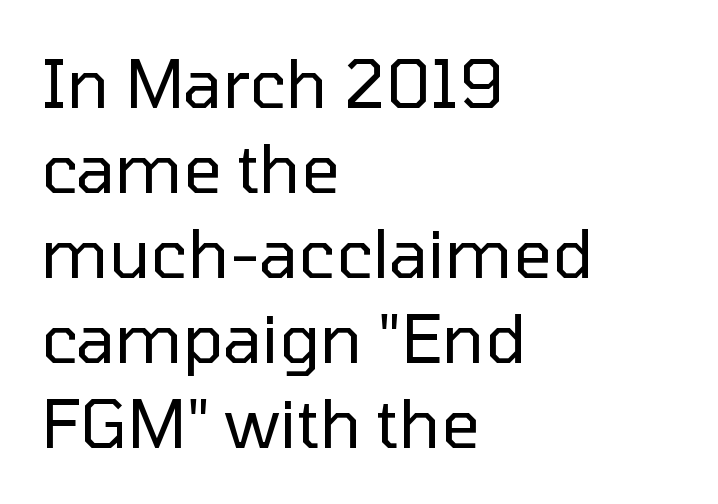
Q: Is the text bold? A: No.
Q: Is the text italic (slanted)? A: No, it is upright.
Q: Is the typeface a serif or a sans-serif typeface? A: Sans-serif.
Q: Is the text underlined? A: No.
Q: How is the paragraph aligned? A: Left-aligned.
Q: Is the spacing between letters normal or unusually wide? A: Normal.
Q: Is the spacing between lines tight, normal or loose? A: Normal.
Q: Width (condensed, normal, or wide)? A: Normal.
Q: Stroke contrast? A: Low.
Q: x-height? A: Medium.
Q: Monospaced? A: No.
